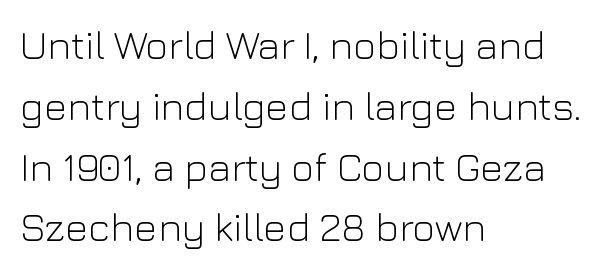
Caption: face not bold, strokes unweighted. Letter spacing: default. This rendering features lettering with no underline. The line-height multiplier appears to be the usual default. Proportional: the letters do not fall into vertical columns. Quick note: not italic, upright.
